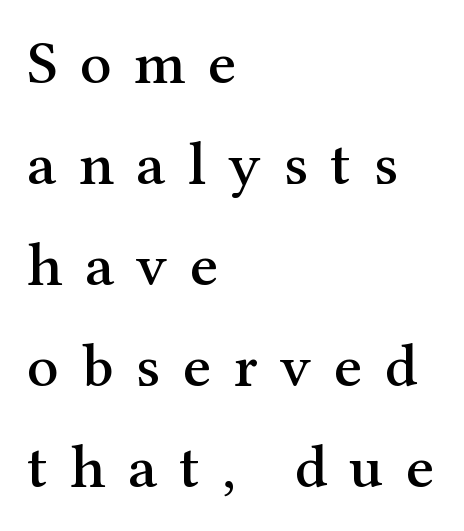
Q: Is the text italic (slanted)? A: No, it is upright.
Q: Is the typeface a serif or a sans-serif typeface? A: Serif.
Q: Is the text underlined? A: No.
Q: How is the paragraph aligned? A: Left-aligned.
Q: Is the spacing between letters normal or unusually wide? A: Unusually wide.
Q: Is the spacing between lines tight, normal or loose? A: Normal.
Q: Width (condensed, normal, or wide)? A: Normal.
Q: Stroke contrast? A: Medium.
Q: x-height? A: Medium.
Q: Monospaced? A: No.
